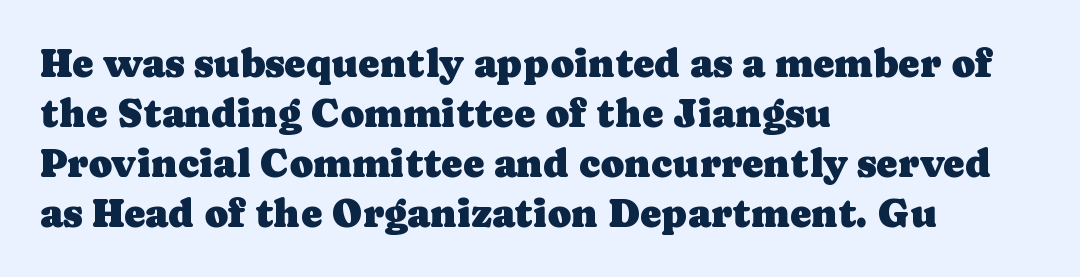
The image shows 40 px serif type, upright; set left-aligned, normal line spacing (1.25x), normal letter spacing, not underlined; low stroke contrast and a medium x-height.
